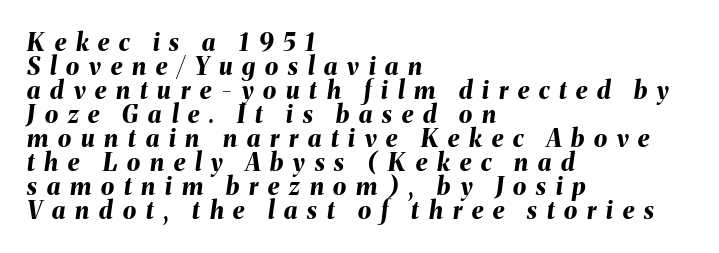
{"italic": "yes", "lean": "right", "slant_degrees": 8, "bold": "yes", "underline": "no", "align": "left", "line_spacing": "tight", "line_spacing_ratio": 1.0, "letter_spacing": "wide", "letter_spacing_em": 0.41, "glyph_px": 24}
